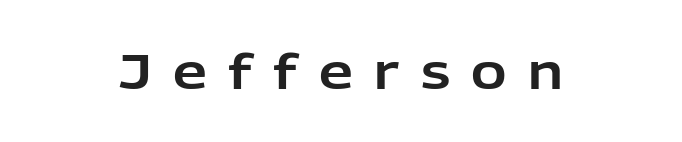
{"serif": "no", "italic": "no", "width": "normal", "stroke_contrast": "low", "x_height": "medium", "monospaced": "no", "underline": "no", "align": "center", "letter_spacing": "wide", "letter_spacing_em": 0.45, "glyph_px": 48}
